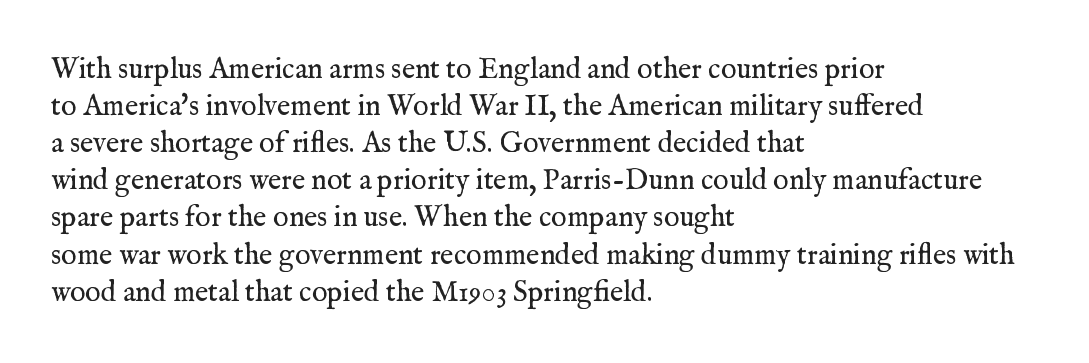
The image shows 29 px regular-weight serif type, upright; set left-aligned, normal line spacing (1.28x), normal letter spacing, not underlined; medium stroke contrast and a medium x-height.
